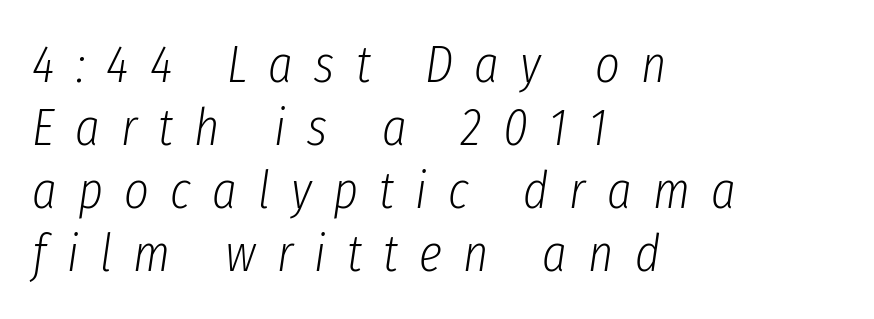
{"italic": "yes", "lean": "right", "slant_degrees": 8, "bold": "no", "weight": "light", "width": "condensed", "stroke_contrast": "low", "x_height": "medium", "monospaced": "no", "underline": "no", "align": "left", "line_spacing_ratio": 1.19, "letter_spacing": "wide", "letter_spacing_em": 0.4, "glyph_px": 53}
